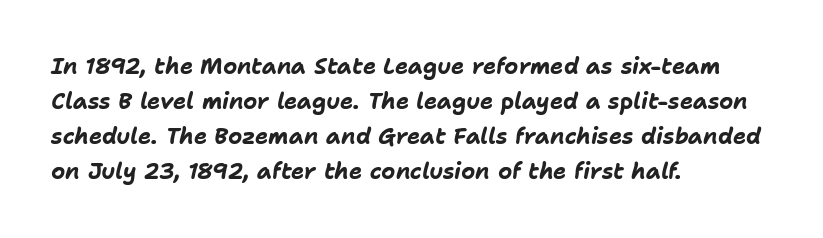
Q: Is the text bold? A: Yes.
Q: Is the text italic (slanted)? A: Yes, it leans right by about 11 degrees.
Q: Is the text underlined? A: No.
Q: How is the paragraph aligned? A: Left-aligned.
Q: Is the spacing between letters normal or unusually wide? A: Normal.
Q: Is the spacing between lines tight, normal or loose? A: Normal.
